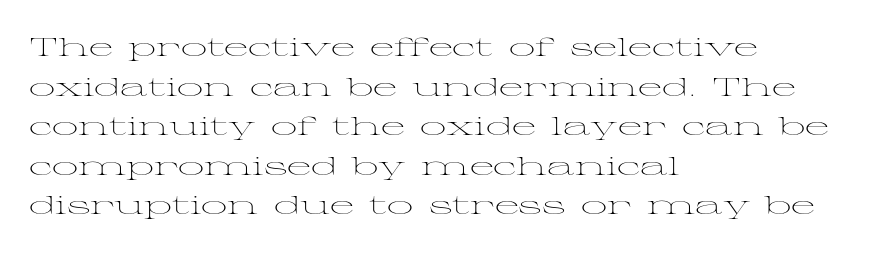
The image shows 26 px text type, upright; set left-aligned, normal line spacing (1.52x), normal letter spacing, not underlined.
